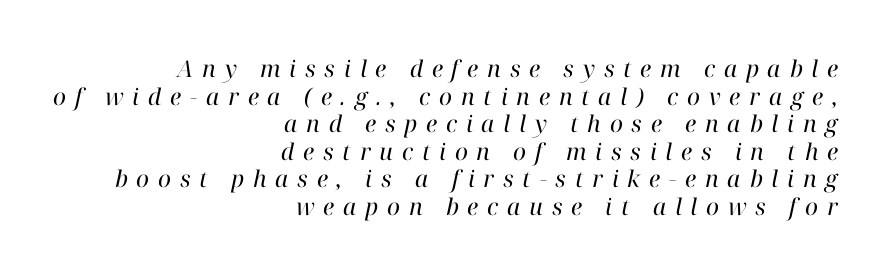
{"italic": "yes", "lean": "right", "slant_degrees": 12, "bold": "no", "underline": "no", "align": "right", "line_spacing_ratio": 1.2, "letter_spacing": "wide", "letter_spacing_em": 0.38, "glyph_px": 23}
